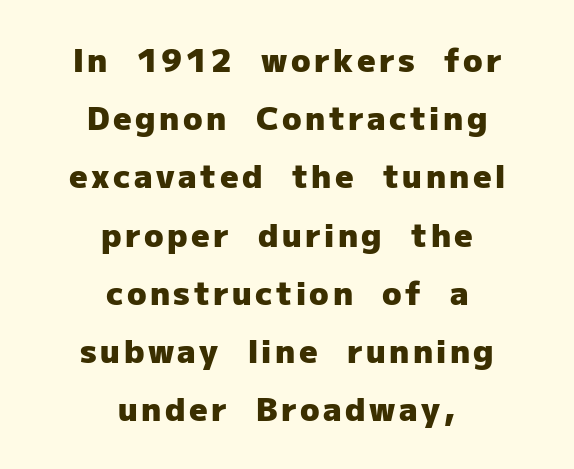
Typeset on center — no edge is straight. Descender tails drop into unmarked territory. In terms of letterform style, serifs are entirely absent. Heavy-handed strokes throughout: this text is bold. Every character sits straight up, as roman type does.
